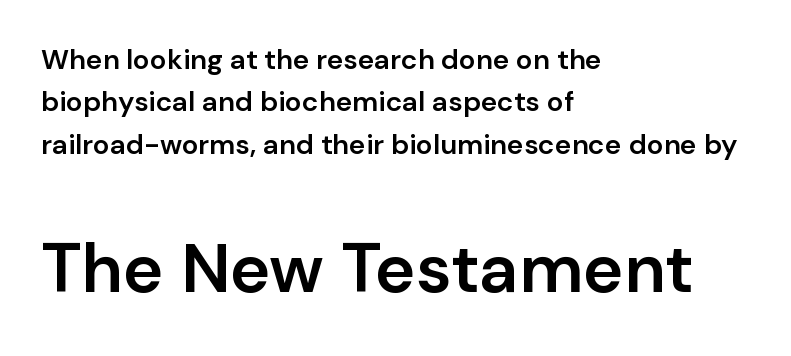
You can tell from the bare stems that sans-serif type was used. Observe the ordinary spacing: letters are neighbours, not strangers. In this sample the second text group is rendered at the bigger scale. You could not count columns in this text — the font is proportionally spaced. Strokes here are thickened, but only to semibold level. A roman cut, with each character standing at attention.
